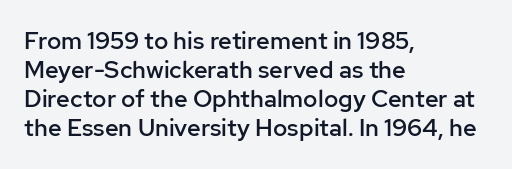
The image shows 24 px text type, upright; set left-aligned, line spacing 1.21x, normal letter spacing, not underlined.
